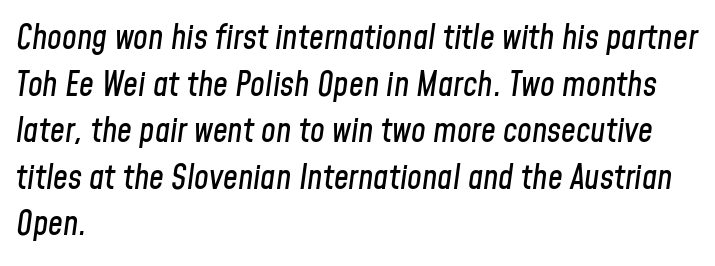
The strip under each line holds only bare page. The letters advance in unequal steps, a hallmark of proportional type. The rows are spaced the way most documents space them. The rendering applies a slant to the glyphs.
